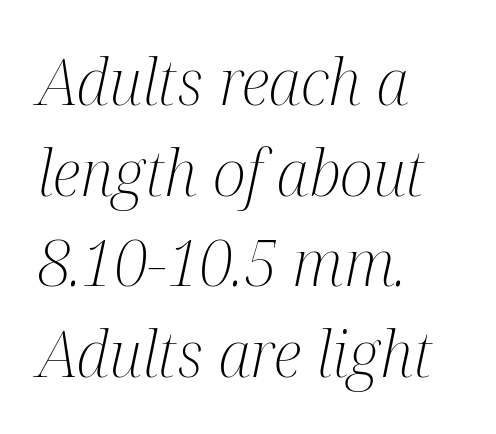
The image shows 63 px light, condensed serif type, italic (leaning right); set left-aligned, normal line spacing (1.44x), normal letter spacing, not underlined; medium stroke contrast and a medium x-height.
